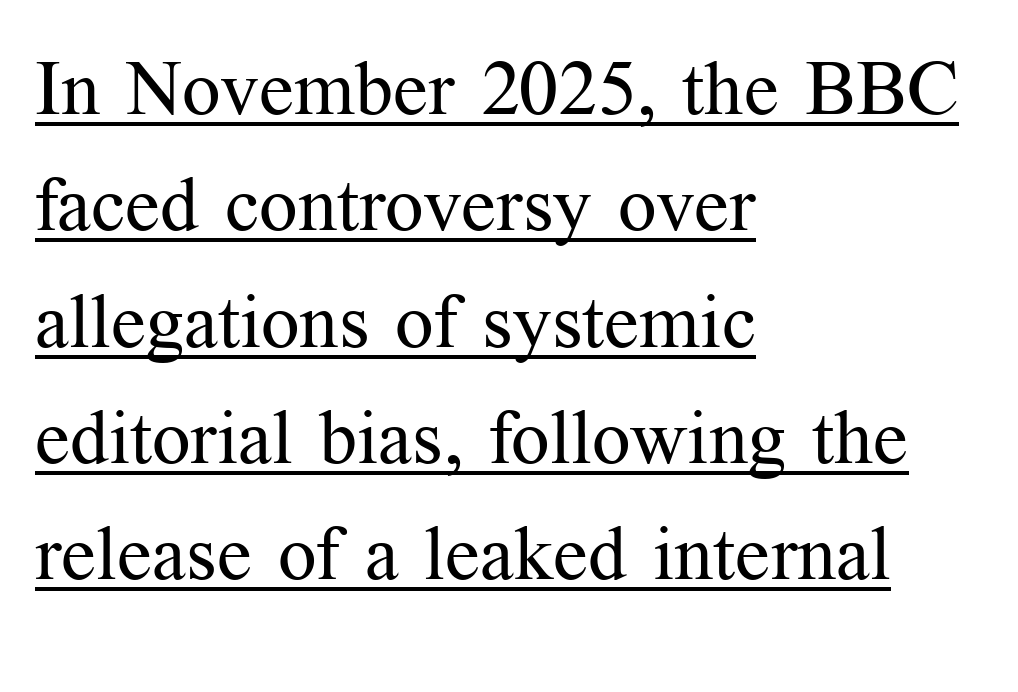
The image shows 76 px regular-weight serif type, upright; set left-aligned, normal line spacing (1.53x), normal letter spacing, underlined; medium stroke contrast and a medium x-height.
